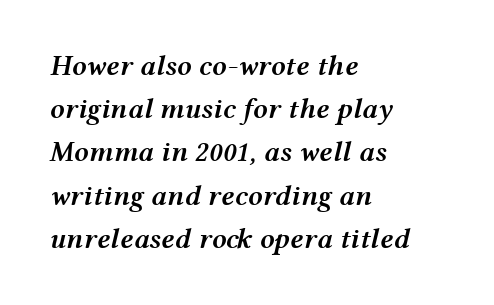
{"italic": "yes", "lean": "right", "slant_degrees": 12, "bold": "semi", "weight": "semibold", "width": "wide", "stroke_contrast": "medium", "x_height": "medium", "monospaced": "no", "underline": "no", "align": "left", "line_spacing": "normal", "line_spacing_ratio": 1.49, "letter_spacing": "normal", "letter_spacing_em": 0.0, "glyph_px": 29}
